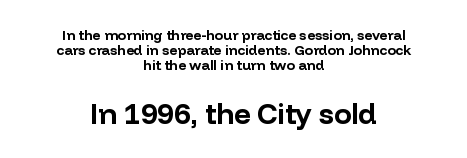
The image shows 29 px bold sans-serif type, upright; set centered, tight line spacing (1.08x), normal letter spacing, not underlined; the second (bottom) block is 2.07x larger; low stroke contrast and a medium x-height.
